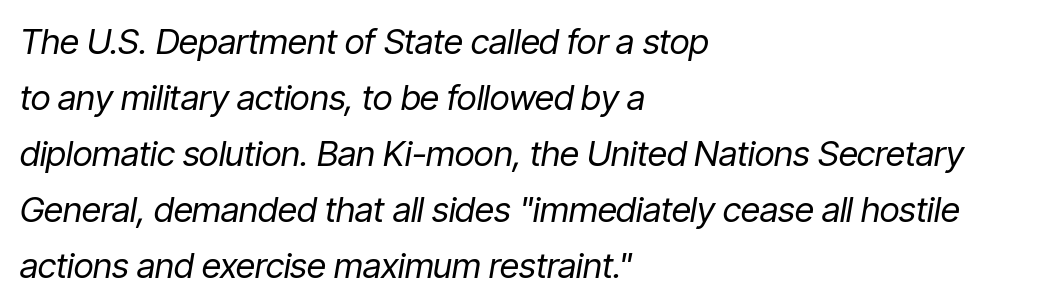
{"italic": "yes", "lean": "right", "slant_degrees": 9, "bold": "no", "weight": "regular", "width": "condensed", "stroke_contrast": "low", "x_height": "medium", "monospaced": "no", "underline": "no", "align": "left", "line_spacing": "normal", "line_spacing_ratio": 1.6, "letter_spacing": "normal", "letter_spacing_em": 0.0, "glyph_px": 35}
